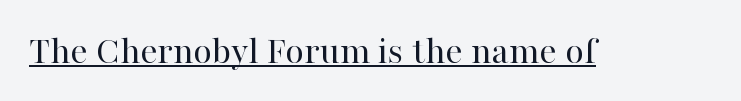
Q: Is the text bold? A: No.
Q: Is the text italic (slanted)? A: No, it is upright.
Q: Is the typeface a serif or a sans-serif typeface? A: Serif.
Q: Is the text underlined? A: Yes.
Q: Is the spacing between letters normal or unusually wide? A: Normal.
Q: Width (condensed, normal, or wide)? A: Normal.
Q: Stroke contrast? A: High.
Q: x-height? A: Medium.
Q: Monospaced? A: No.
